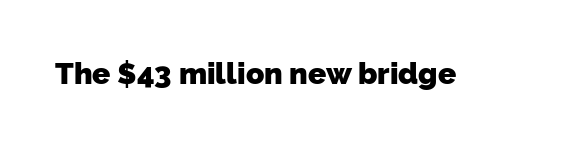
{"serif": "no", "bold": "yes", "weight": "heavy", "width": "normal", "stroke_contrast": "low", "x_height": "medium", "monospaced": "no", "underline": "no", "letter_spacing": "normal", "letter_spacing_em": 0.0, "glyph_px": 30}
